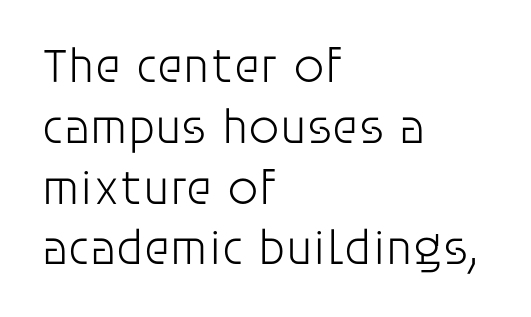
A typesetter would label this face a sans. Compared with a centered layout, this one pins lines to the left instead. The rendering uses natural spacing where letterforms have individual widths. The rendering keeps characters at their native spacing. This is not heavy type; no bold has been used. The specimen reads as upright at a glance.
